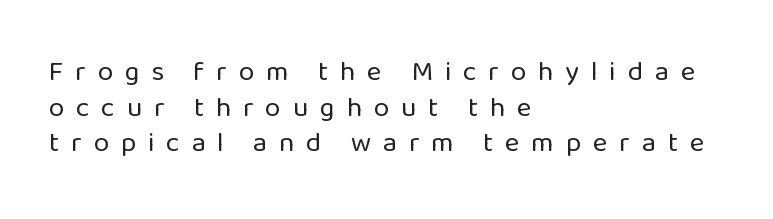
The image shows 28 px regular-weight sans-serif type, upright; set left-aligned, normal line spacing (1.27x), unusually wide letter spacing (+0.42 em), not underlined; low stroke contrast and a medium x-height.
